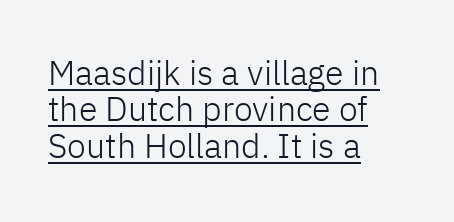
Q: Is the text bold? A: No.
Q: Is the text italic (slanted)? A: No, it is upright.
Q: Is the typeface a serif or a sans-serif typeface? A: Sans-serif.
Q: Is the text underlined? A: Yes.
Q: How is the paragraph aligned? A: Left-aligned.
Q: Is the spacing between letters normal or unusually wide? A: Normal.
Q: Is the spacing between lines tight, normal or loose? A: Tight.
Q: Width (condensed, normal, or wide)? A: Normal.
Q: Stroke contrast? A: Low.
Q: x-height? A: Medium.
Q: Monospaced? A: No.
